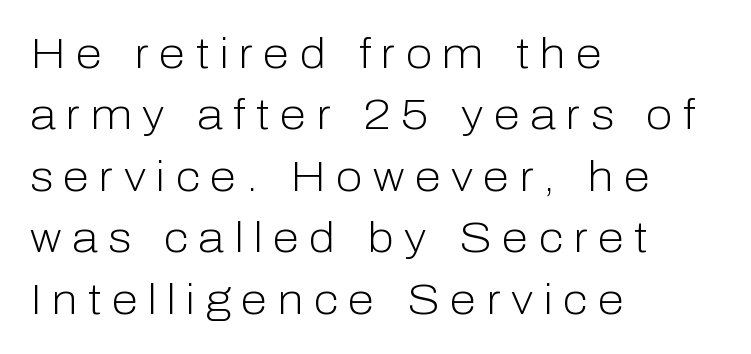
{"serif": "no", "italic": "no", "bold": "no", "weight": "light", "width": "normal", "stroke_contrast": "low", "x_height": "medium", "monospaced": "no", "underline": "no", "align": "left", "line_spacing": "normal", "line_spacing_ratio": 1.43, "letter_spacing": "wide", "letter_spacing_em": 0.24, "glyph_px": 43}
